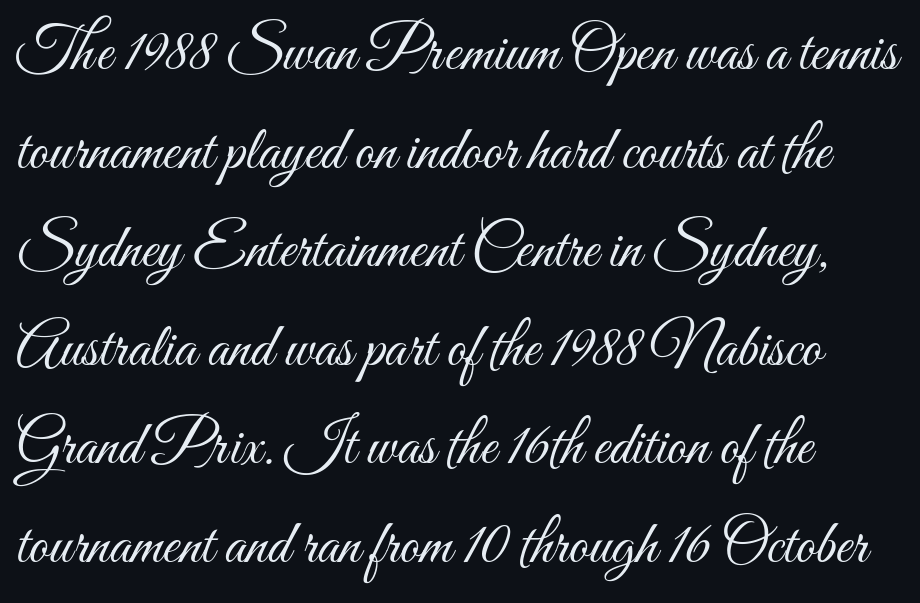
Q: Is the text bold? A: No.
Q: Is the text italic (slanted)? A: Yes.
Q: Is the text underlined? A: No.
Q: How is the paragraph aligned? A: Left-aligned.
Q: Is the spacing between letters normal or unusually wide? A: Normal.
Q: Is the spacing between lines tight, normal or loose? A: Normal.
Q: Width (condensed, normal, or wide)? A: Condensed.
Q: Stroke contrast? A: Medium.
Q: x-height? A: Small.
Q: Monospaced? A: No.
